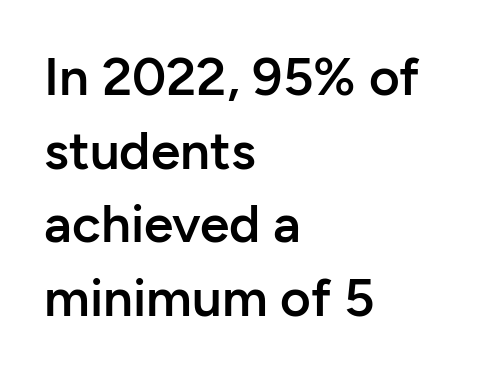
Q: Is the text bold? A: Semi-bold.
Q: Is the text italic (slanted)? A: No, it is upright.
Q: Is the typeface a serif or a sans-serif typeface? A: Sans-serif.
Q: Is the text underlined? A: No.
Q: How is the paragraph aligned? A: Left-aligned.
Q: Is the spacing between letters normal or unusually wide? A: Normal.
Q: Is the spacing between lines tight, normal or loose? A: Normal.
Q: Width (condensed, normal, or wide)? A: Normal.
Q: Stroke contrast? A: Low.
Q: x-height? A: Medium.
Q: Monospaced? A: No.
